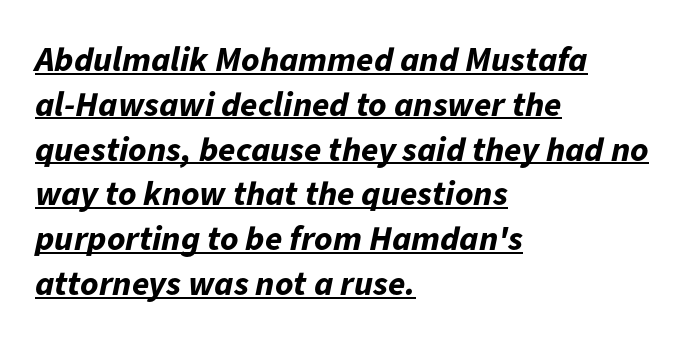
The image shows 35 px bold type, italic (leaning right); set left-aligned, normal line spacing (1.28x), normal letter spacing, underlined; low stroke contrast and a medium x-height.
